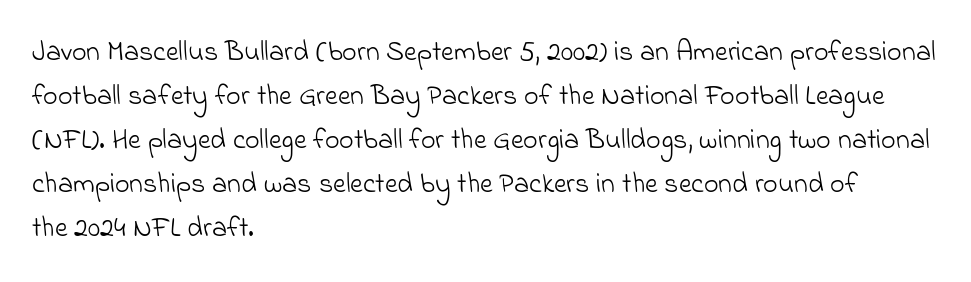
Proportional: the letters do not fall into vertical columns. Inter-character spacing is left at the font's built-in metrics. Weight: not bold — regular or lighter. Where is the straight margin? On the left. Grotesque or geometric, the face here clearly has no serifs.
